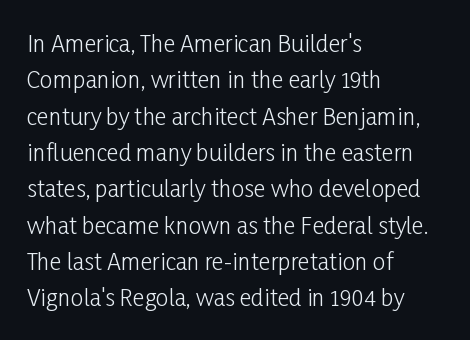
Q: Is the text bold? A: No.
Q: Is the text italic (slanted)? A: No, it is upright.
Q: Is the text underlined? A: No.
Q: How is the paragraph aligned? A: Left-aligned.
Q: Is the spacing between letters normal or unusually wide? A: Normal.
Q: Is the spacing between lines tight, normal or loose? A: Normal.
